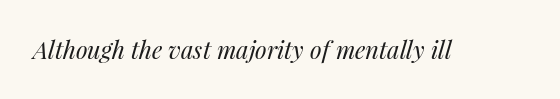
On a weight scale, this lands at 450 or below. The axis of the letterforms is tilted away from vertical. Nobody drew a line under any word here. Nobody touched the tracking dial on this one.
